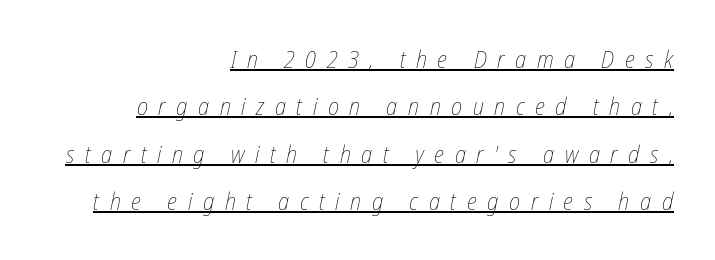
On a weight scale, this lands at 450 or below. Italic: yes, the glyphs are oblique. The lines are spread far apart with generous leading. Typeset ragged left — the right edge is the straight one.
